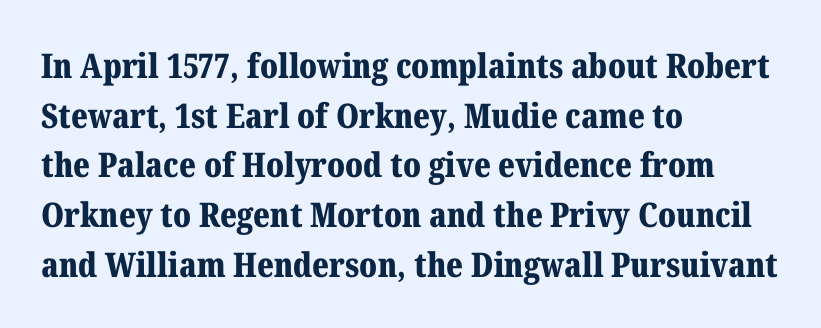
{"serif": "yes", "italic": "no", "bold": "yes", "weight": "bold", "width": "normal", "stroke_contrast": "medium", "x_height": "medium", "monospaced": "no", "underline": "no", "align": "left", "line_spacing": "normal", "line_spacing_ratio": 1.46, "letter_spacing": "normal", "letter_spacing_em": 0.0, "glyph_px": 34}
